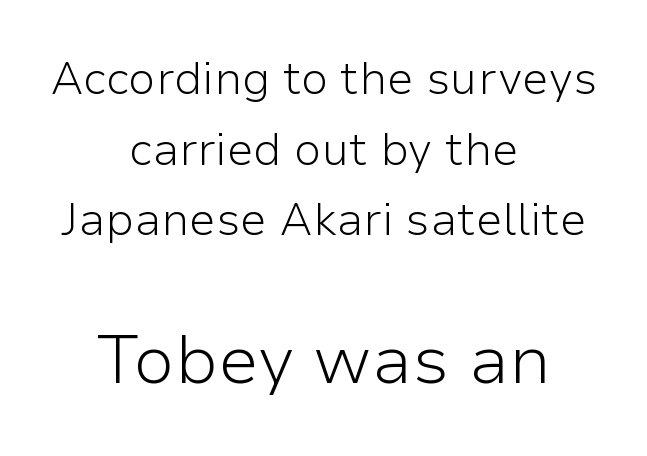
The image shows 68 px light sans-serif type, upright; set centered, normal line spacing (1.57x), normal letter spacing, not underlined; the second (bottom) block is 1.51x larger; low stroke contrast and a medium x-height.
